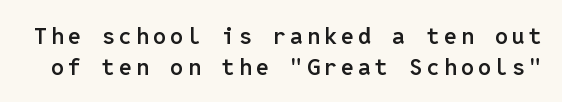
{"italic": "no", "bold": "semi", "underline": "no", "line_spacing": "normal", "line_spacing_ratio": 1.34, "glyph_px": 23}
